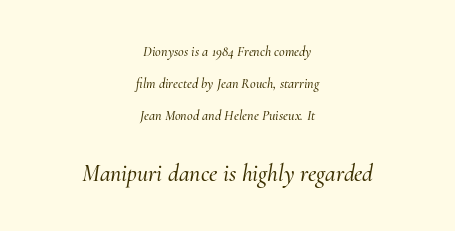
The image shows 24 px text type, italic (leaning right); set centered, loose line spacing (2.27x), normal letter spacing, not underlined; the second (bottom) block is 1.71x larger.
